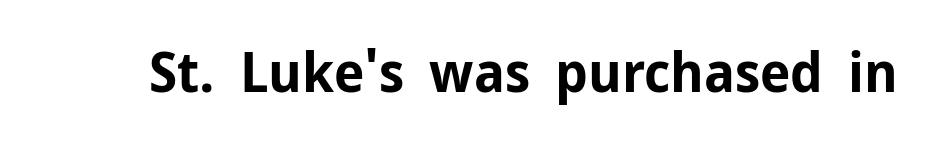
These lines carry a lot of weight — the face is fully bold. Plain, unruled lines of type. Spacing between characters is what you'd get straight out of the box. Style check: upright. These lines are rendered in a variable-pitch font. The typeface chosen for these lines omits serifs.
